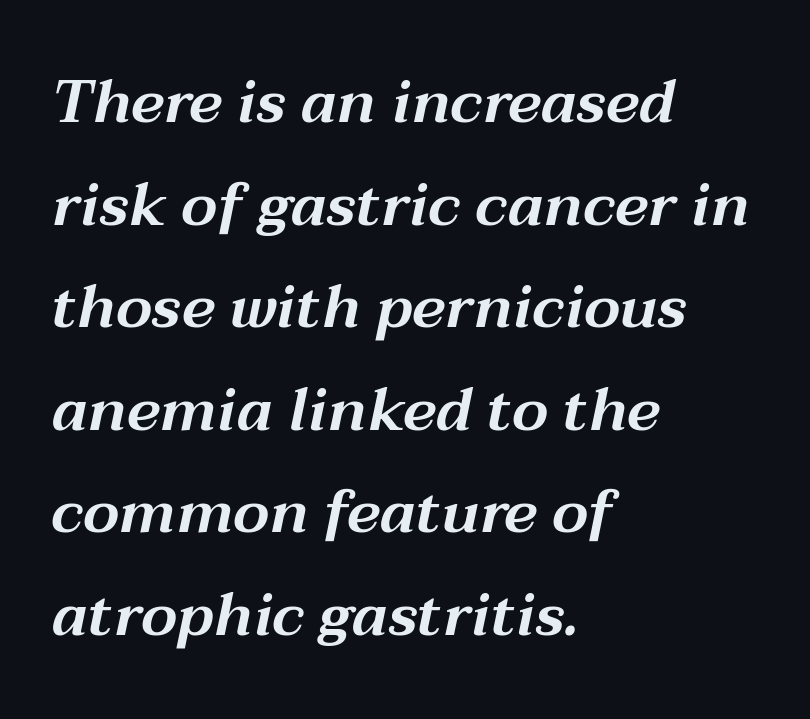
The image shows 60 px wide type, italic (leaning right); set left-aligned, line spacing 1.71x, normal letter spacing, not underlined; medium stroke contrast and a medium x-height.
